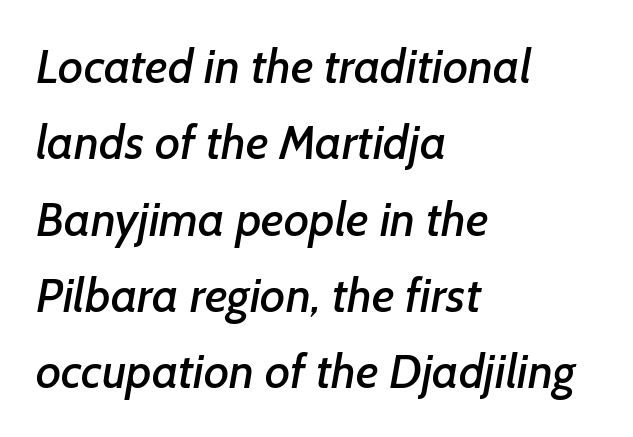
Q: Is the typeface a serif or a sans-serif typeface? A: Sans-serif.
Q: Is the text underlined? A: No.
Q: How is the paragraph aligned? A: Left-aligned.
Q: Is the spacing between letters normal or unusually wide? A: Normal.
Q: Is the spacing between lines tight, normal or loose? A: Normal.
Q: Width (condensed, normal, or wide)? A: Normal.
Q: Stroke contrast? A: Low.
Q: x-height? A: Medium.
Q: Monospaced? A: No.
